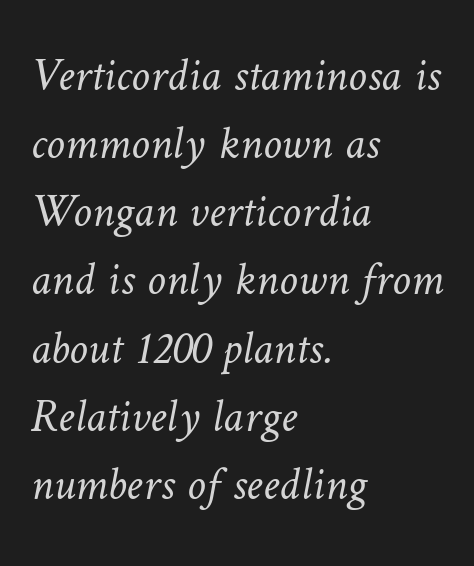
The image shows 47 px light type; set left-aligned, normal line spacing (1.45x), normal letter spacing, not underlined; low stroke contrast and a medium x-height.
